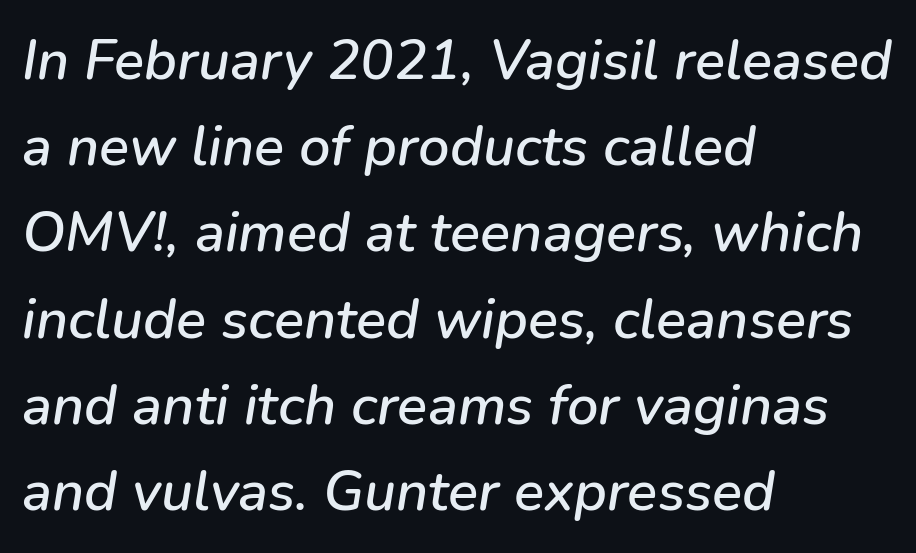
Q: Is the text italic (slanted)? A: Yes, it leans right by about 9 degrees.
Q: Is the text underlined? A: No.
Q: How is the paragraph aligned? A: Left-aligned.
Q: Is the spacing between letters normal or unusually wide? A: Normal.
Q: Is the spacing between lines tight, normal or loose? A: Normal.
Q: Width (condensed, normal, or wide)? A: Normal.
Q: Stroke contrast? A: Low.
Q: x-height? A: Medium.
Q: Monospaced? A: No.
